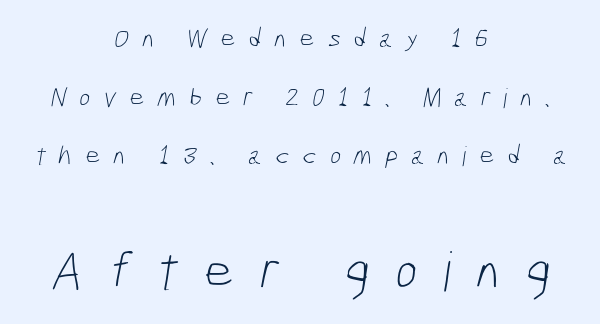
The glyphs in this specimen are sans serif. Does the leading feel generous? Absolutely, it's lavish. Each letter keeps its own natural width here, so spacing adapts to shape. A centered setting, common on invitations and titles, is used for this passage. The gap between lines stays unmarked. No letter is thick-stroked: the sample isn't bold.
